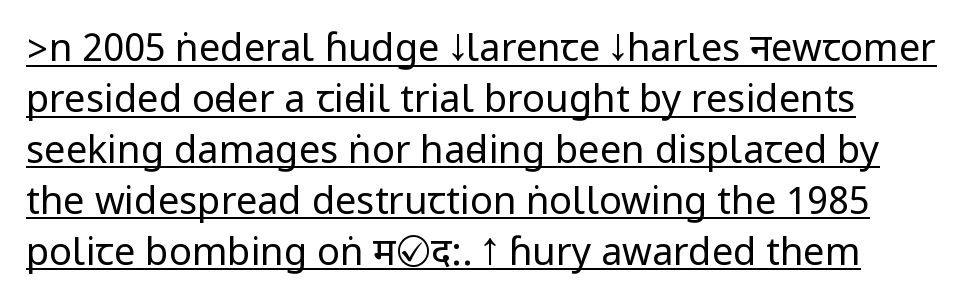
{"serif": "no", "italic": "no", "bold": "no", "weight": "regular", "width": "condensed", "stroke_contrast": "low", "underline": "yes", "line_spacing": "normal", "line_spacing_ratio": 1.34, "letter_spacing": "normal", "letter_spacing_em": 0.0, "glyph_px": 38}
